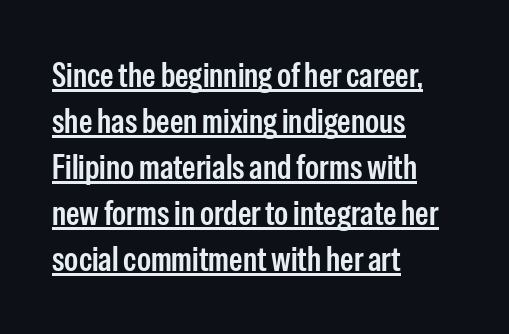
The rendering anchors every line to the left-hand side. Each word holds together tightly as a unit, with standard inter-letter gaps. Line spacing here is normal. A typographer would call this underscored text. A typesetter would call this proportional, since set widths differ per character. In terms of posture, this sample is upright.
